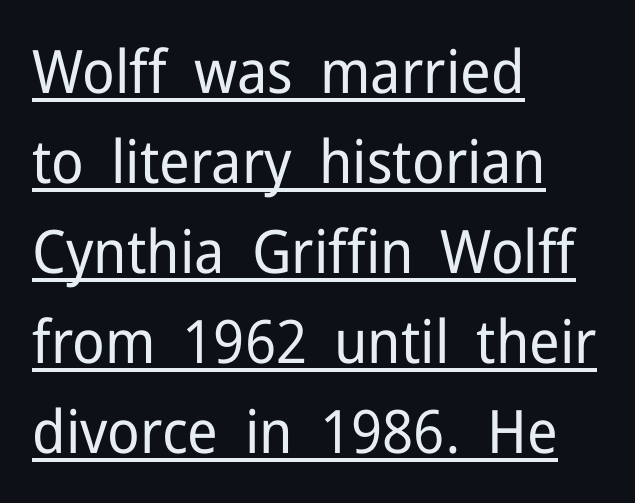
The image shows 60 px regular-weight sans-serif type, upright; set left-aligned, normal line spacing (1.5x), normal letter spacing, underlined; low stroke contrast and a medium x-height.
